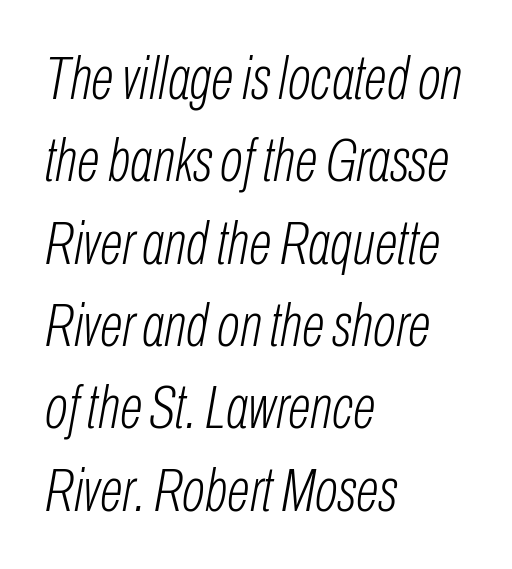
{"italic": "yes", "lean": "right", "slant_degrees": 10, "bold": "no", "weight": "light", "width": "condensed", "stroke_contrast": "low", "x_height": "medium", "monospaced": "no", "underline": "no", "align": "left", "line_spacing": "normal", "line_spacing_ratio": 1.35, "letter_spacing": "normal", "letter_spacing_em": 0.0, "glyph_px": 61}
